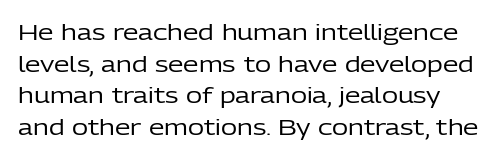
Q: Is the text bold? A: No.
Q: Is the text italic (slanted)? A: No, it is upright.
Q: Is the text underlined? A: No.
Q: Is the spacing between letters normal or unusually wide? A: Normal.
Q: Is the spacing between lines tight, normal or loose? A: Normal.
